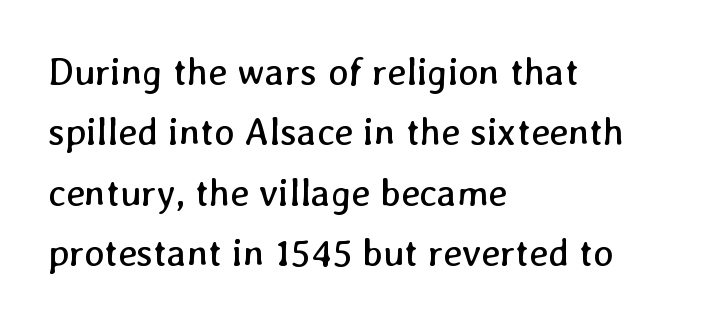
The image shows 38 px regular-weight type; set left-aligned, normal line spacing (1.59x), normal letter spacing, not underlined; low stroke contrast and a medium x-height.
